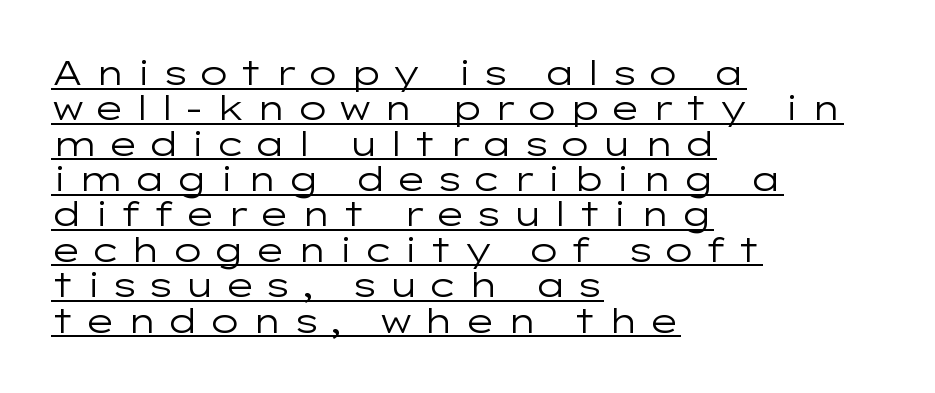
{"serif": "no", "italic": "no", "bold": "no", "weight": "regular", "width": "wide", "stroke_contrast": "low", "x_height": "medium", "monospaced": "no", "underline": "yes", "align": "left", "line_spacing": "tight", "line_spacing_ratio": 1.04, "letter_spacing": "wide", "letter_spacing_em": 0.26, "glyph_px": 34}
